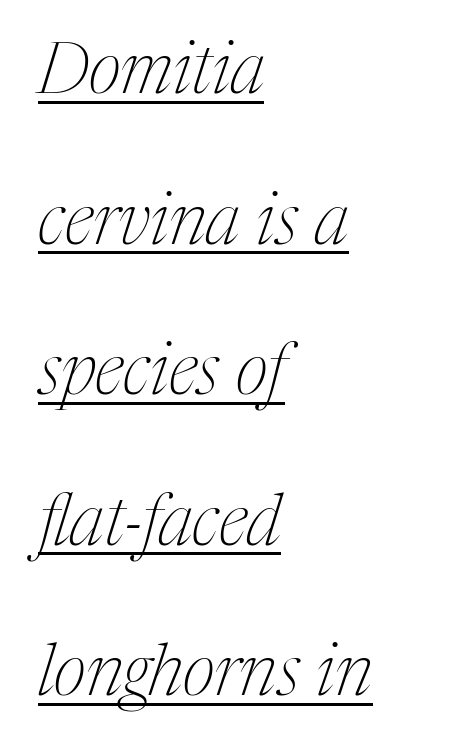
The image shows 71 px thin, condensed serif type, italic (leaning right); set left-aligned, loose line spacing (2.12x), normal letter spacing, underlined; medium stroke contrast and a medium x-height.
